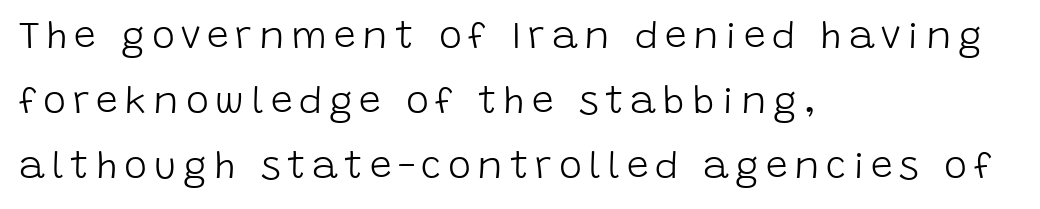
The image shows 39 px light sans-serif type, upright; set left-aligned, normal line spacing (1.67x), not underlined; low stroke contrast and a large x-height.
